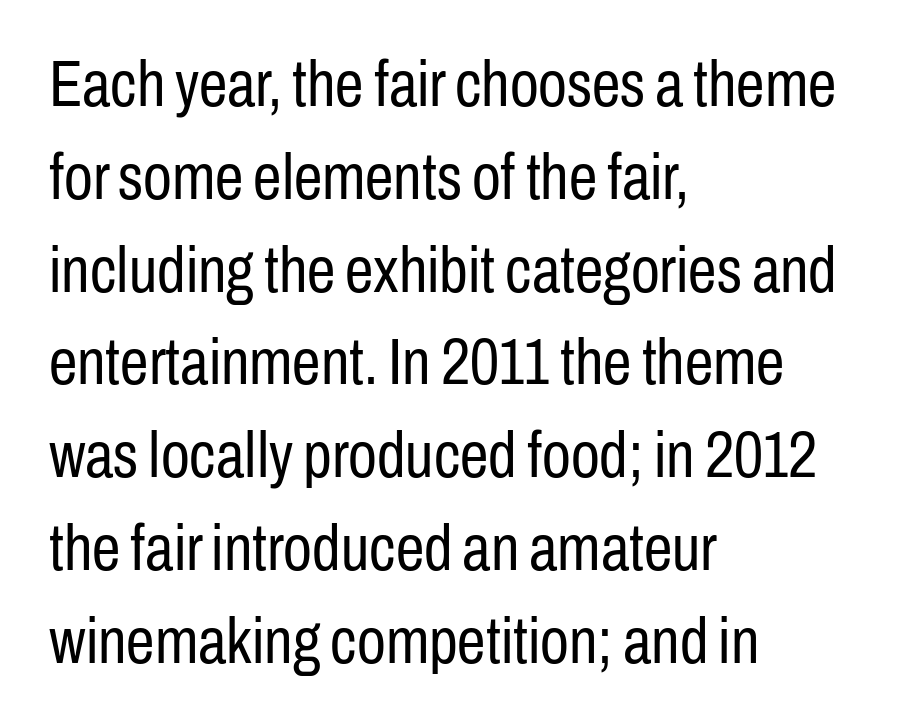
{"serif": "no", "italic": "no", "bold": "no", "weight": "regular", "width": "condensed", "stroke_contrast": "low", "x_height": "medium", "monospaced": "no", "underline": "no", "align": "left", "line_spacing": "normal", "line_spacing_ratio": 1.45, "letter_spacing": "normal", "letter_spacing_em": 0.0, "glyph_px": 64}
